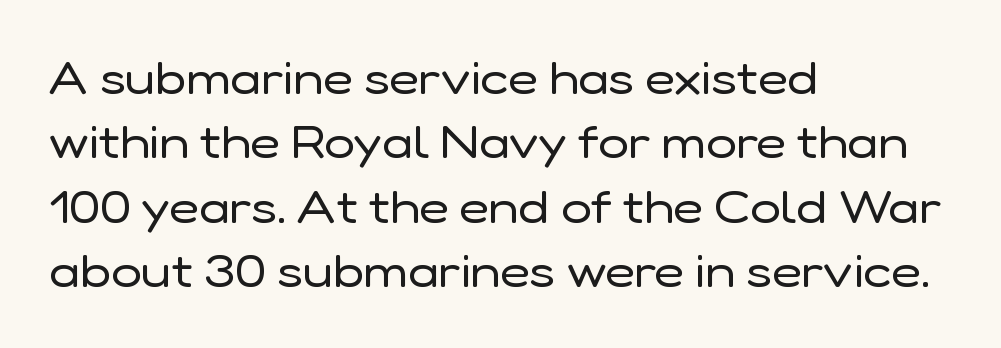
Q: Is the text bold? A: No.
Q: Is the text italic (slanted)? A: No, it is upright.
Q: Is the typeface a serif or a sans-serif typeface? A: Sans-serif.
Q: Is the text underlined? A: No.
Q: How is the paragraph aligned? A: Left-aligned.
Q: Is the spacing between letters normal or unusually wide? A: Normal.
Q: Is the spacing between lines tight, normal or loose? A: Normal.
Q: Width (condensed, normal, or wide)? A: Normal.
Q: Stroke contrast? A: Low.
Q: x-height? A: Medium.
Q: Monospaced? A: No.
